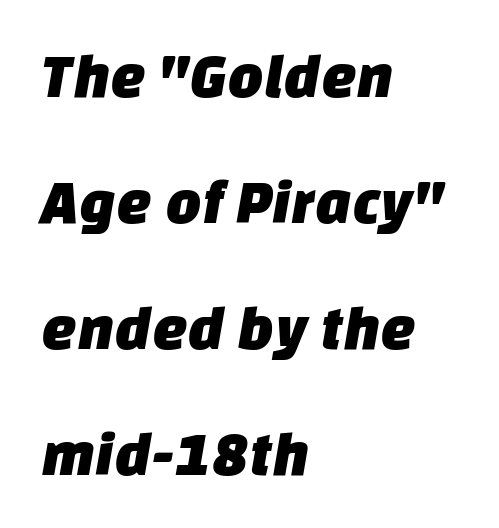
{"serif": "no", "width": "normal", "stroke_contrast": "low", "x_height": "large", "monospaced": "no", "underline": "no", "align": "left", "line_spacing": "loose", "line_spacing_ratio": 2.0, "letter_spacing": "normal", "letter_spacing_em": 0.0, "glyph_px": 63}
